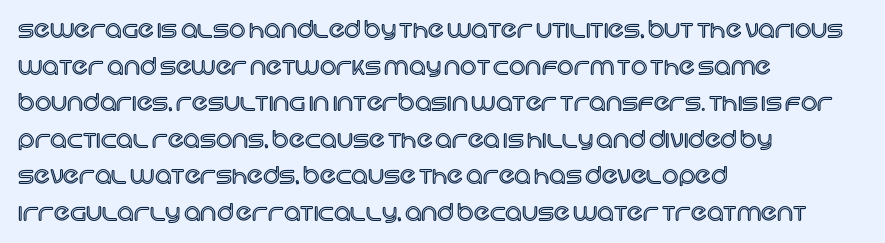
{"italic": "no", "underline": "no", "align": "left", "line_spacing": "normal", "line_spacing_ratio": 1.59, "letter_spacing": "normal", "letter_spacing_em": 0.0, "glyph_px": 23}
